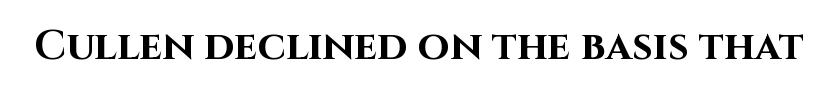
The image shows 41 px bold sans-serif type, upright; set normal letter spacing, not underlined; high stroke contrast and a large x-height.
